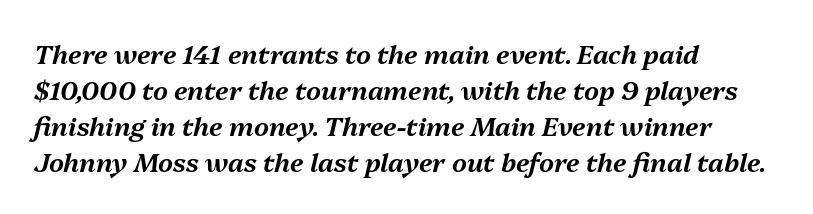
{"italic": "yes", "lean": "right", "slant_degrees": 13, "underline": "no", "align": "left", "line_spacing": "normal", "line_spacing_ratio": 1.39, "letter_spacing": "normal", "letter_spacing_em": 0.0, "glyph_px": 26}
